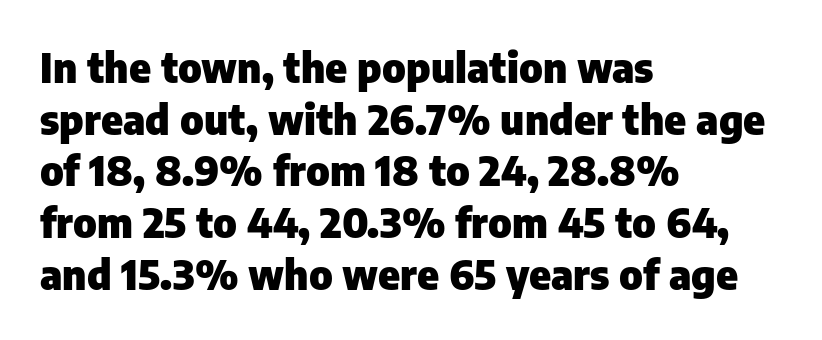
Q: Is the text bold? A: Yes.
Q: Is the text italic (slanted)? A: No, it is upright.
Q: Is the typeface a serif or a sans-serif typeface? A: Sans-serif.
Q: Is the text underlined? A: No.
Q: How is the paragraph aligned? A: Left-aligned.
Q: Is the spacing between letters normal or unusually wide? A: Normal.
Q: Is the spacing between lines tight, normal or loose? A: Normal.
Q: Width (condensed, normal, or wide)? A: Normal.
Q: Stroke contrast? A: Low.
Q: x-height? A: Medium.
Q: Monospaced? A: No.
